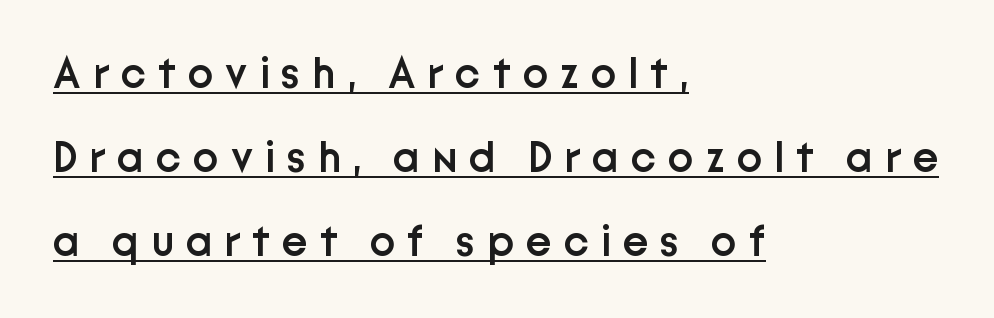
Q: Is the text bold? A: Semi-bold.
Q: Is the text italic (slanted)? A: No, it is upright.
Q: Is the typeface a serif or a sans-serif typeface? A: Sans-serif.
Q: Is the text underlined? A: Yes.
Q: How is the paragraph aligned? A: Left-aligned.
Q: Is the spacing between letters normal or unusually wide? A: Unusually wide.
Q: Is the spacing between lines tight, normal or loose? A: Loose.
Q: Width (condensed, normal, or wide)? A: Normal.
Q: Stroke contrast? A: Low.
Q: x-height? A: Medium.
Q: Monospaced? A: No.
